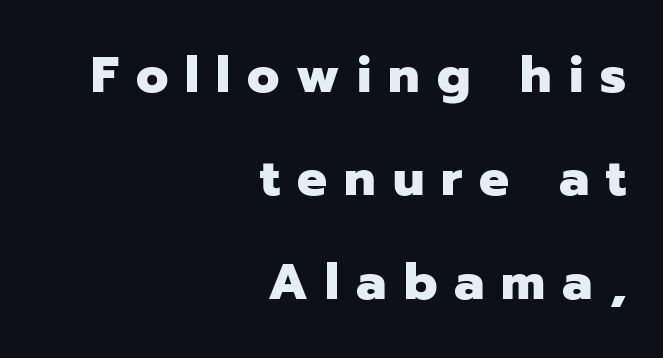
Q: Is the text bold? A: Yes.
Q: Is the text italic (slanted)? A: No, it is upright.
Q: Is the typeface a serif or a sans-serif typeface? A: Sans-serif.
Q: Is the text underlined? A: No.
Q: How is the paragraph aligned? A: Right-aligned.
Q: Is the spacing between letters normal or unusually wide? A: Unusually wide.
Q: Is the spacing between lines tight, normal or loose? A: Loose.
Q: Width (condensed, normal, or wide)? A: Normal.
Q: Stroke contrast? A: Low.
Q: x-height? A: Medium.
Q: Monospaced? A: No.
